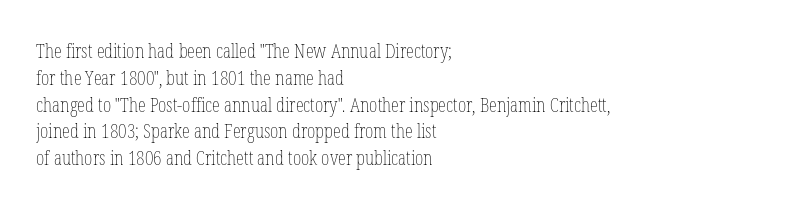
The image shows 20 px text type, upright; set left-aligned, normal line spacing (1.34x), normal letter spacing, not underlined.
